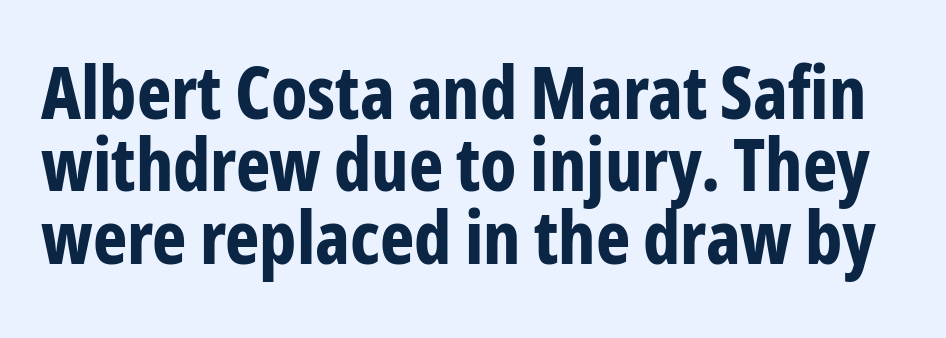
Q: Is the text bold? A: Yes.
Q: Is the text italic (slanted)? A: No, it is upright.
Q: Is the typeface a serif or a sans-serif typeface? A: Sans-serif.
Q: Is the text underlined? A: No.
Q: Is the spacing between letters normal or unusually wide? A: Normal.
Q: Is the spacing between lines tight, normal or loose? A: Tight.
Q: Width (condensed, normal, or wide)? A: Condensed.
Q: Stroke contrast? A: Low.
Q: x-height? A: Medium.
Q: Monospaced? A: No.
